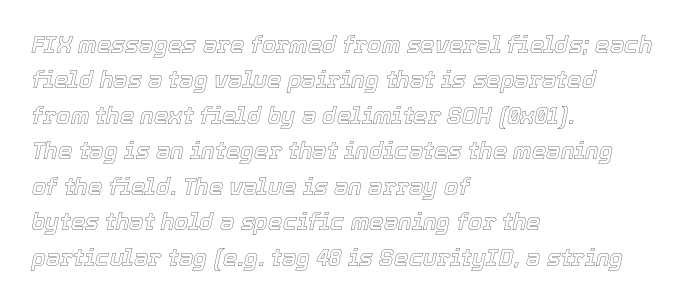
The image shows 23 px text type, italic (leaning right); set left-aligned, normal line spacing (1.54x), normal letter spacing, not underlined.
